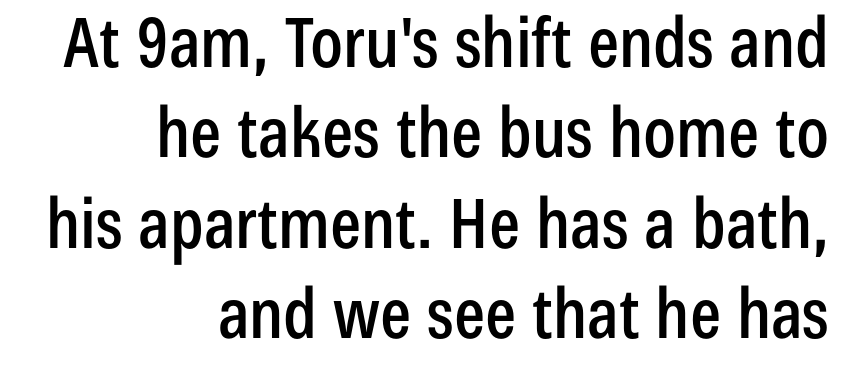
Inter-character spacing is left at the font's built-in metrics. A sans-serif font was chosen for this passage. Descender tails drop into unmarked territory. The paragraph shown leans on its right margin.
